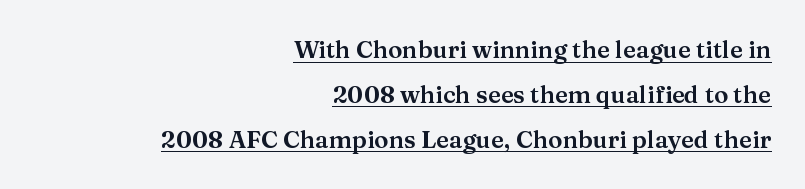
The image shows 24 px text type, upright; set right-aligned, line spacing 1.87x, normal letter spacing, underlined.
